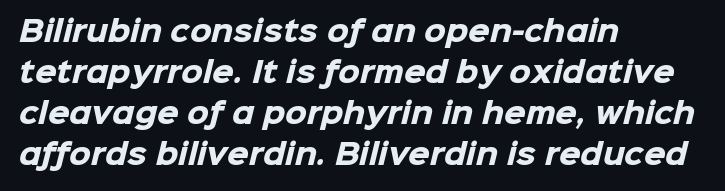
The image shows 28 px heavy sans-serif type; set left-aligned, normal line spacing (1.47x), normal letter spacing, not underlined; low stroke contrast and a medium x-height.
